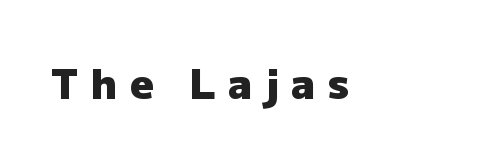
{"serif": "no", "italic": "no", "bold": "yes", "weight": "heavy", "width": "normal", "stroke_contrast": "low", "x_height": "medium", "monospaced": "no", "underline": "no", "letter_spacing": "wide", "letter_spacing_em": 0.31, "glyph_px": 41}
